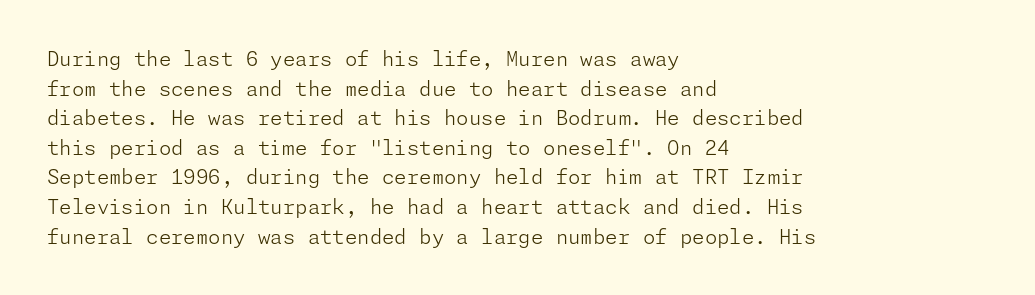
The image shows 20 px text type, upright; set left-aligned, normal line spacing (1.48x), normal letter spacing, not underlined.
